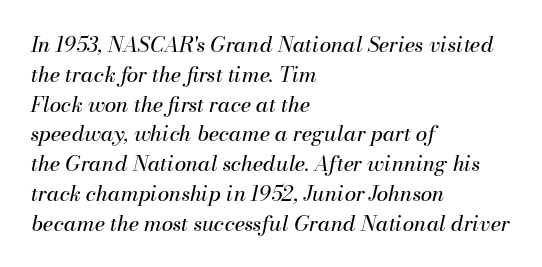
Evenly set lines give the paragraph a standard silhouette. Every row of glyphs begins at an identical x-position on the left. Glyph-to-glyph distance matches everyday printed text. The letterforms sit at book weight or below. Characters are canted at an angle relative to the baseline's perpendicular. The area under the type is left untouched.
